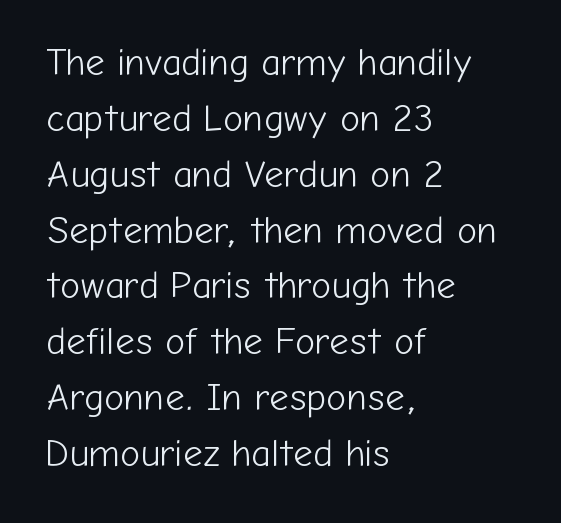
The image shows 38 px light sans-serif type, upright; set left-aligned, normal line spacing (1.47x), normal letter spacing, not underlined; low stroke contrast and a medium x-height.
